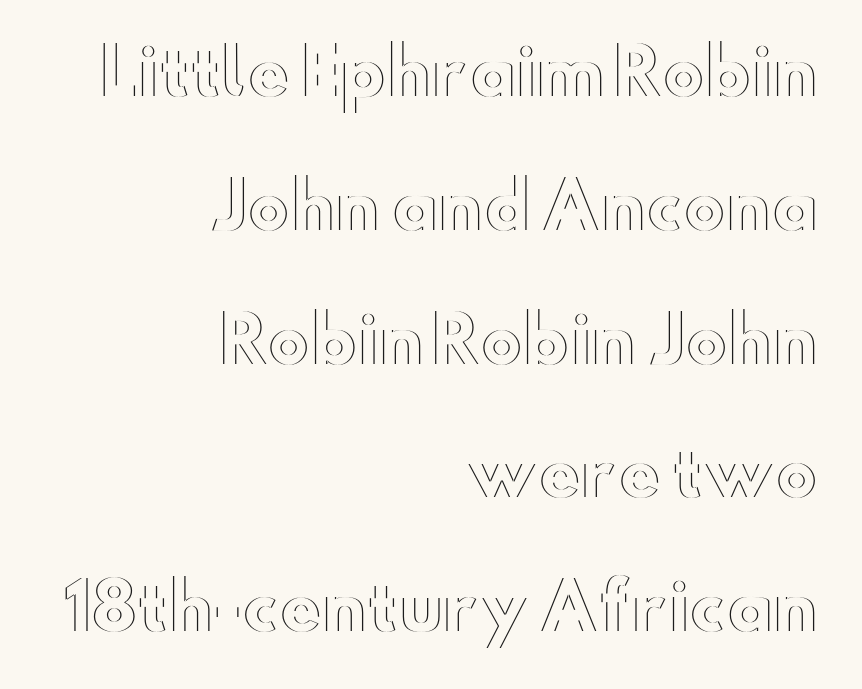
The typesetter chose a ragged-left arrangement here. Only glyphs here, with clear space below each row. Note the varied advance widths — an 'i' is clearly narrower than an 'm'. Spacing between characters is what you'd get straight out of the box.
